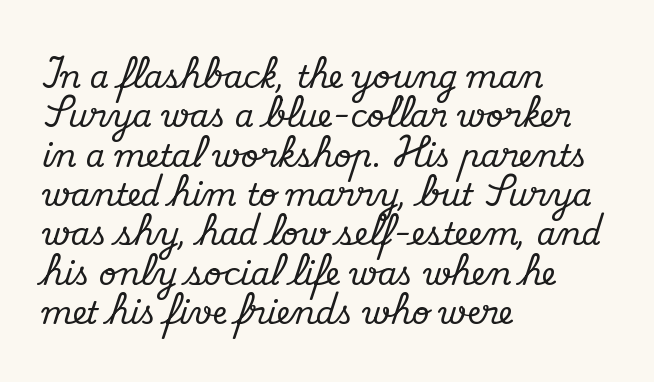
Q: Is the text italic (slanted)? A: Yes.
Q: Is the typeface a serif or a sans-serif typeface? A: Serif.
Q: Is the text underlined? A: No.
Q: How is the paragraph aligned? A: Left-aligned.
Q: Is the spacing between letters normal or unusually wide? A: Normal.
Q: Is the spacing between lines tight, normal or loose? A: Normal.
Q: Width (condensed, normal, or wide)? A: Normal.
Q: Stroke contrast? A: Medium.
Q: x-height? A: Small.
Q: Monospaced? A: No.
